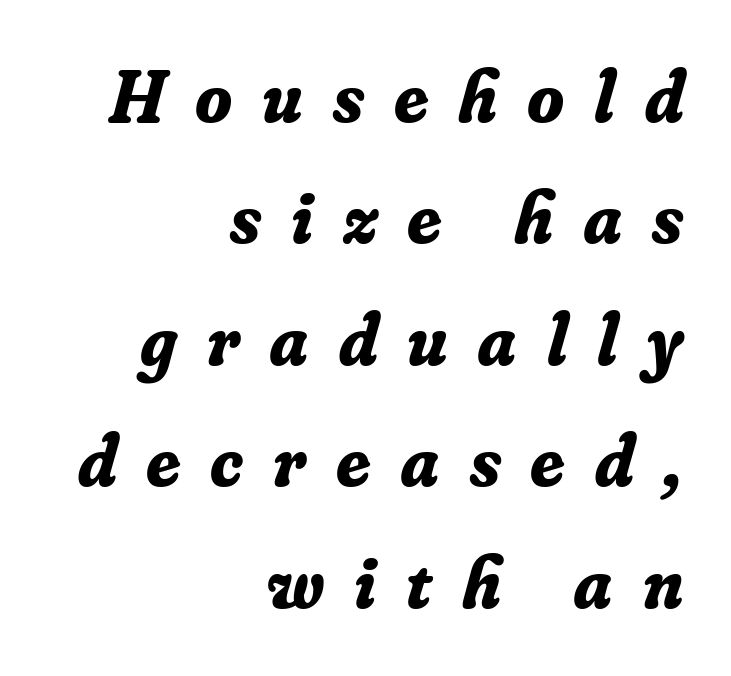
The image shows 75 px bold serif type, italic (leaning right); set right-aligned, normal line spacing (1.62x), unusually wide letter spacing (+0.4 em), not underlined; low stroke contrast and a small x-height.
